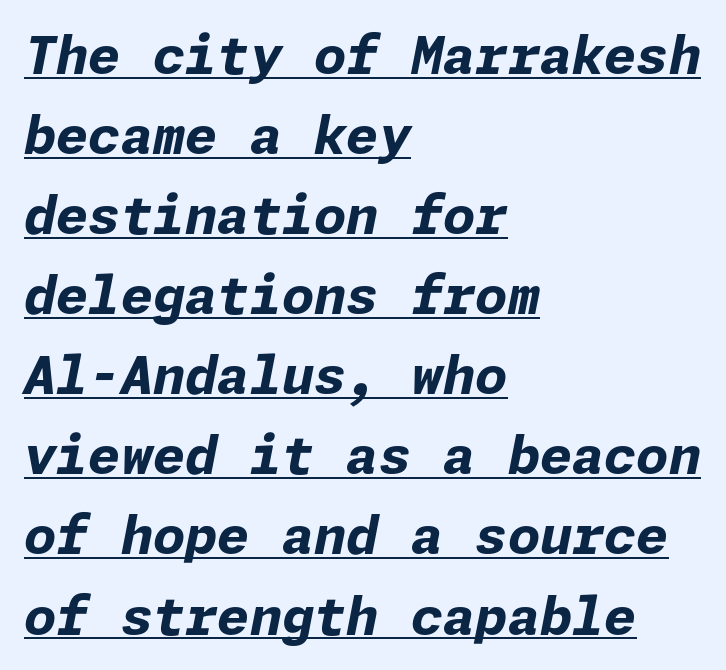
Q: Is the text bold? A: Yes.
Q: Is the text italic (slanted)? A: Yes, it leans right by about 11 degrees.
Q: Is the text underlined? A: Yes.
Q: How is the paragraph aligned? A: Left-aligned.
Q: Is the spacing between letters normal or unusually wide? A: Normal.
Q: Is the spacing between lines tight, normal or loose? A: Normal.
Q: Width (condensed, normal, or wide)? A: Normal.
Q: Stroke contrast? A: Low.
Q: x-height? A: Medium.
